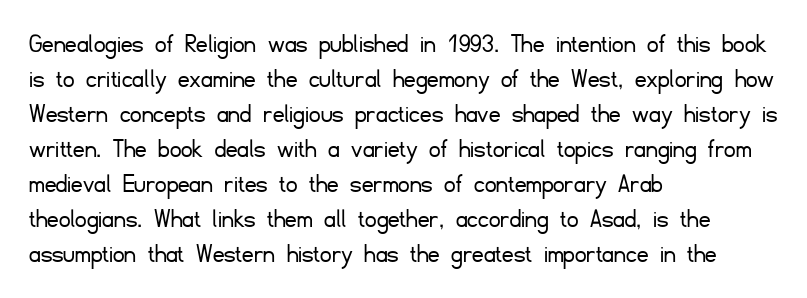
Q: Is the text bold? A: No.
Q: Is the text italic (slanted)? A: No, it is upright.
Q: Is the typeface a serif or a sans-serif typeface? A: Sans-serif.
Q: Is the text underlined? A: No.
Q: How is the paragraph aligned? A: Left-aligned.
Q: Is the spacing between letters normal or unusually wide? A: Normal.
Q: Is the spacing between lines tight, normal or loose? A: Normal.
Q: Width (condensed, normal, or wide)? A: Normal.
Q: Stroke contrast? A: Low.
Q: x-height? A: Small.
Q: Monospaced? A: No.
